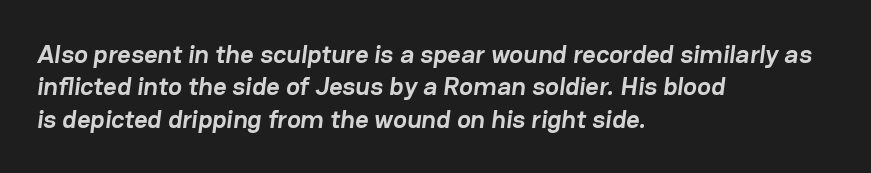
{"bold": "yes", "underline": "no", "align": "left", "line_spacing": "normal", "line_spacing_ratio": 1.25, "letter_spacing": "normal", "letter_spacing_em": 0.0, "glyph_px": 26}
